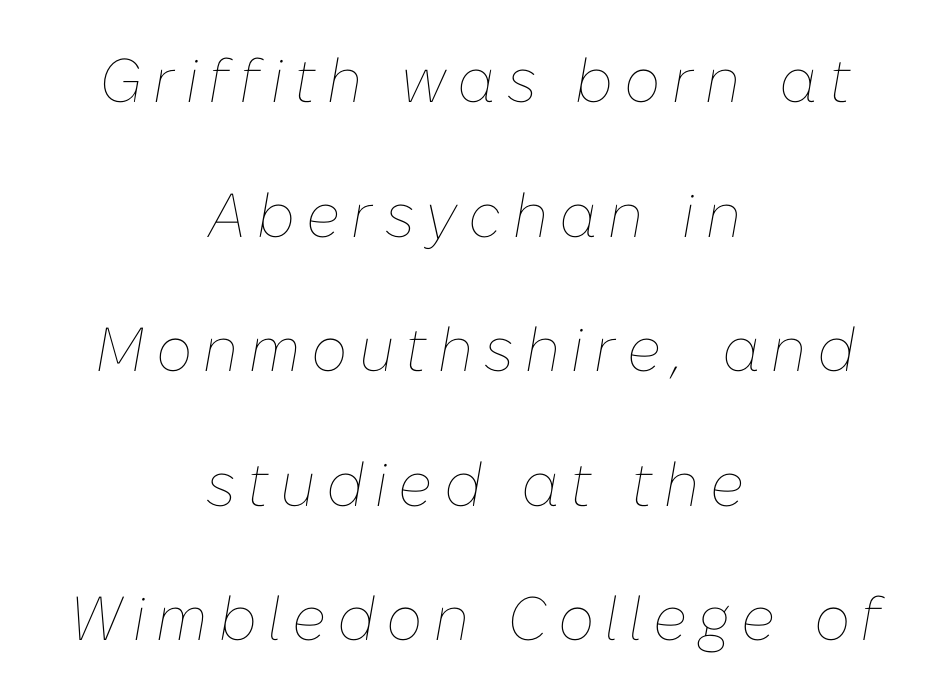
Q: Is the text bold? A: No.
Q: Is the text italic (slanted)? A: Yes, it leans right by about 10 degrees.
Q: Is the text underlined? A: No.
Q: How is the paragraph aligned? A: Centered.
Q: Is the spacing between lines tight, normal or loose? A: Loose.
Q: Width (condensed, normal, or wide)? A: Normal.
Q: Stroke contrast? A: Low.
Q: x-height? A: Medium.
Q: Monospaced? A: No.
